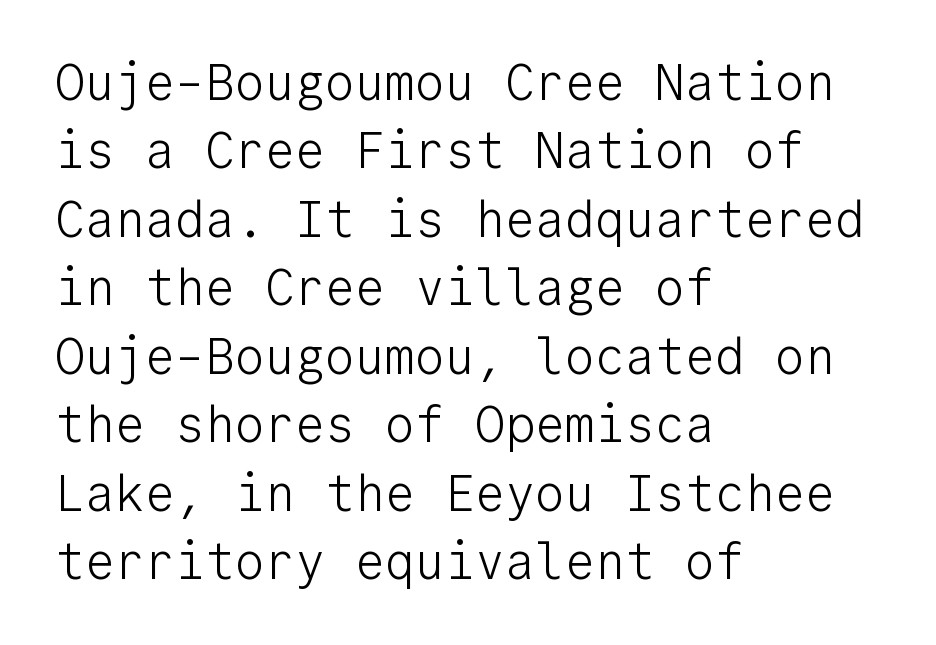
The image shows 50 px light sans-serif type, upright, monospaced; set left-aligned, normal line spacing (1.37x), normal letter spacing, not underlined; low stroke contrast and a medium x-height.
